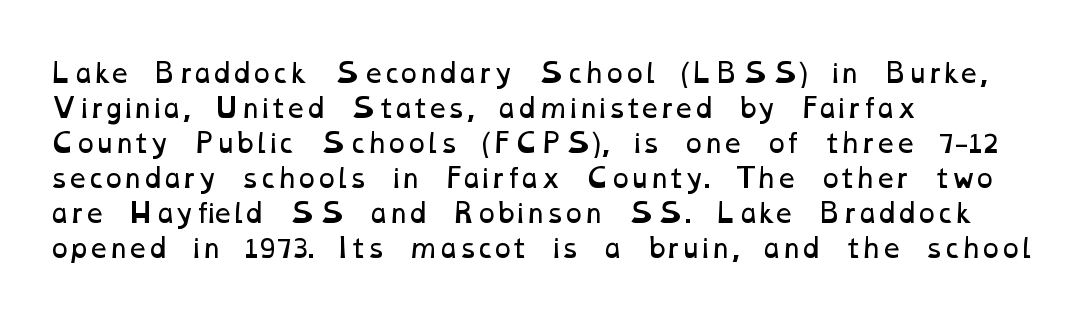
The image shows 26 px text type; set left-aligned, normal line spacing (1.35x), normal letter spacing, not underlined.
